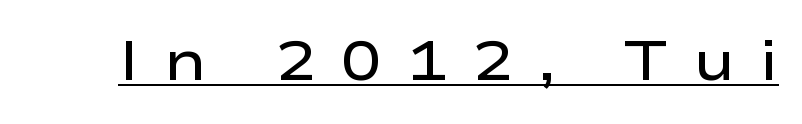
Nope, not italic — everything's standing straight. The line texture is sparse and dotted thanks to wide tracking. Underline: present. Semibold letterforms, between regular and bold.
